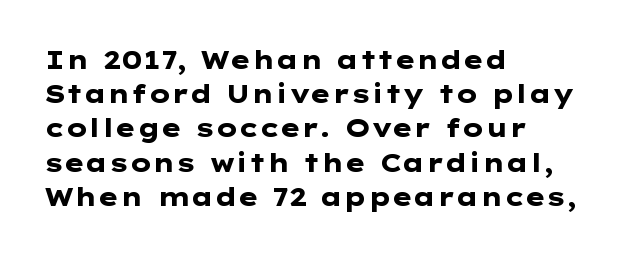
The lines in this sample share a left origin and differ only in where they stop. Summary of vertical rhythm: regular, with standard interline spacing. Italic: no, the glyphs are upright roman. The letterforms sit shoulder to shoulder at normal distance. Set as a true bold cut, around the 700 mark. The baseline area is clear.
